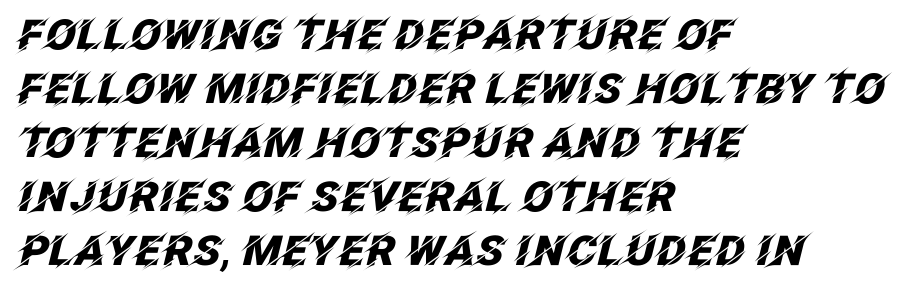
Q: Is the text bold? A: Yes.
Q: Is the text italic (slanted)? A: Yes, it leans right by about 12 degrees.
Q: Is the text underlined? A: No.
Q: How is the paragraph aligned? A: Left-aligned.
Q: Is the spacing between letters normal or unusually wide? A: Normal.
Q: Is the spacing between lines tight, normal or loose? A: Normal.
Q: Width (condensed, normal, or wide)? A: Normal.
Q: Stroke contrast? A: Low.
Q: x-height? A: Large.
Q: Monospaced? A: No.
